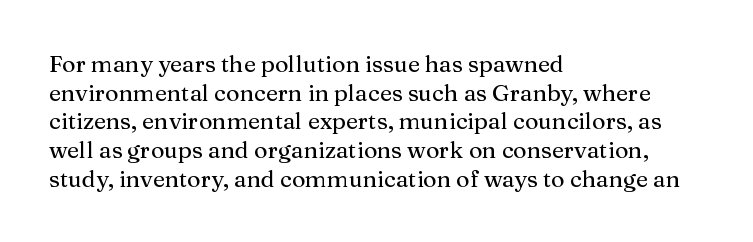
Q: Is the text italic (slanted)? A: No, it is upright.
Q: Is the text underlined? A: No.
Q: How is the paragraph aligned? A: Left-aligned.
Q: Is the spacing between letters normal or unusually wide? A: Normal.
Q: Is the spacing between lines tight, normal or loose? A: Normal.
